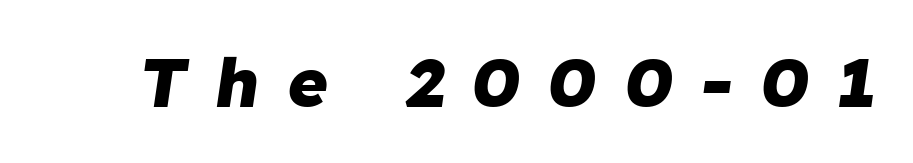
The image shows 69 px heavy type, italic (leaning right); set unusually wide letter spacing (+0.4 em), not underlined; low stroke contrast and a medium x-height.
